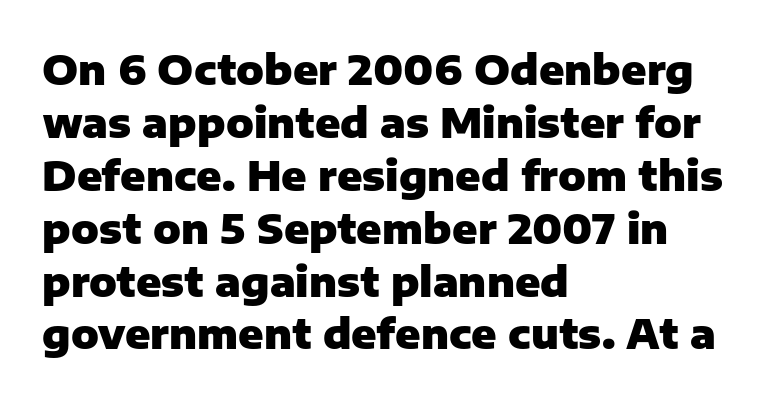
Beneath every word, the page is bare. You can tell from the bare stems that sans-serif type was used. Tall strokes in this sample are plumb rather than angled. Emphasis by weight is at full strength: bold. Leftover space on each line is placed entirely after the last word. Is this a fixed-width face? No — the glyphs have proportional, varying widths.
